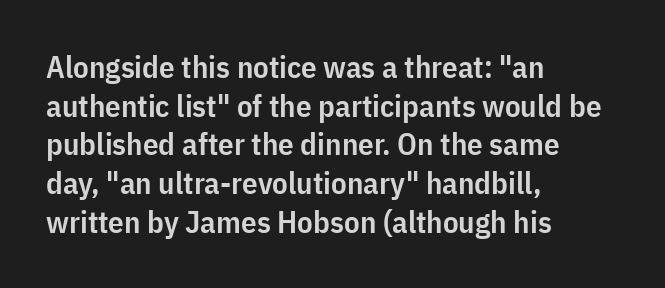
These lines were composed using upright roman letters. The letters are semibold — heavier than regular but short of a full bold. Students, observe: this is what conventionally led text looks like. A classic flush-left, rag-right setting is used for this passage.
